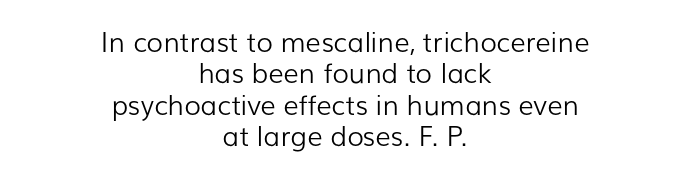
The image shows 27 px text type, upright; set centered, line spacing 1.16x, normal letter spacing, not underlined.
